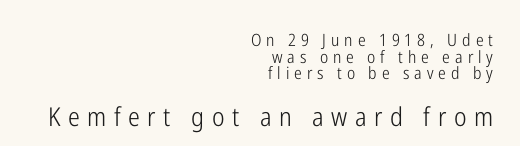
The image shows 26 px text type, upright; set right-aligned, tight line spacing (0.98x), unusually wide letter spacing (+0.29 em), not underlined; the second (bottom) block is 1.53x larger.
